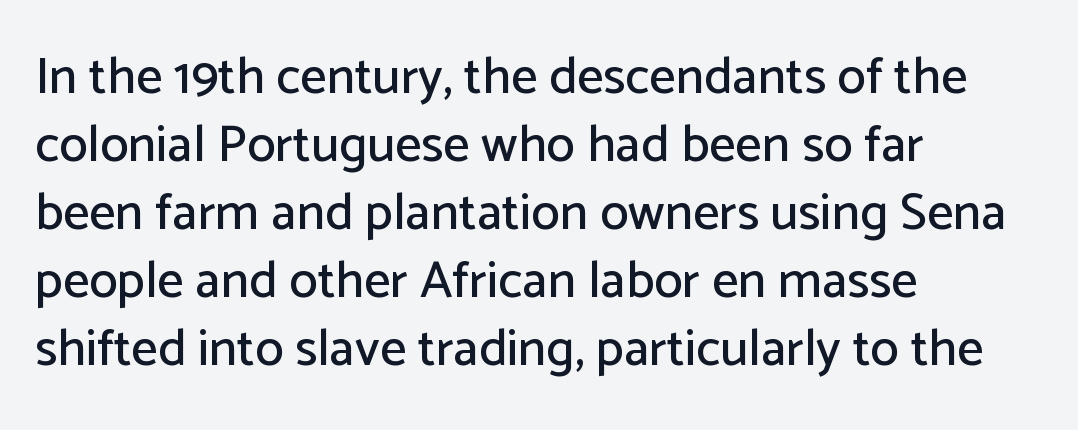
{"serif": "no", "italic": "no", "width": "normal", "stroke_contrast": "low", "x_height": "medium", "monospaced": "no", "underline": "no", "align": "left", "line_spacing": "normal", "line_spacing_ratio": 1.31, "letter_spacing": "normal", "letter_spacing_em": 0.0, "glyph_px": 52}
